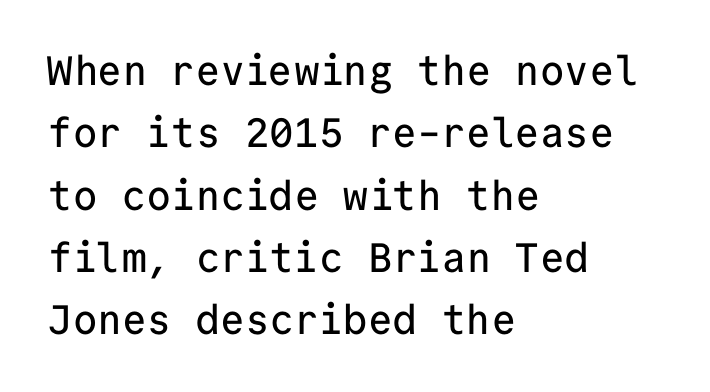
The image shows 41 px sans-serif type, upright, monospaced; set left-aligned, normal line spacing (1.52x), normal letter spacing, not underlined; low stroke contrast and a medium x-height.
